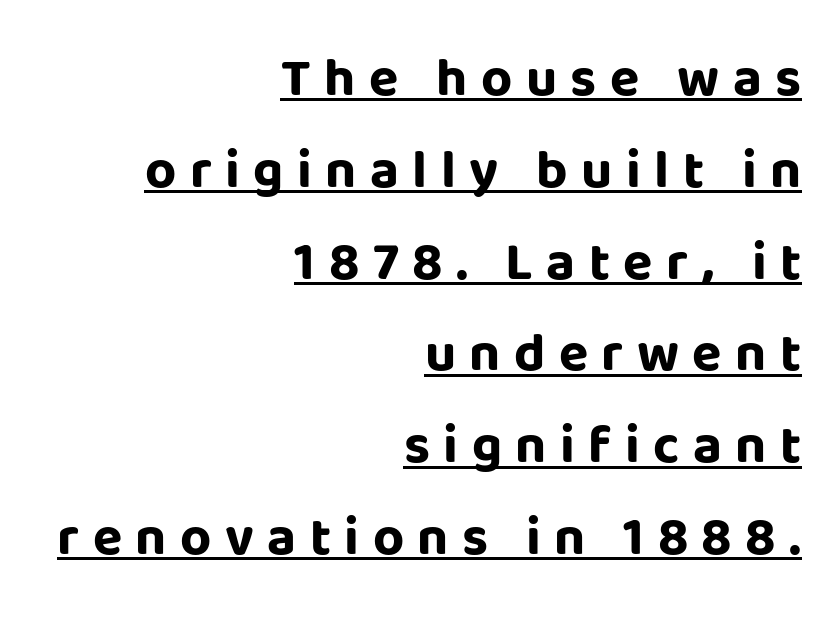
Q: Is the text bold? A: Yes.
Q: Is the text italic (slanted)? A: No, it is upright.
Q: Is the typeface a serif or a sans-serif typeface? A: Sans-serif.
Q: Is the text underlined? A: Yes.
Q: How is the paragraph aligned? A: Right-aligned.
Q: Is the spacing between letters normal or unusually wide? A: Unusually wide.
Q: Is the spacing between lines tight, normal or loose? A: Normal.
Q: Width (condensed, normal, or wide)? A: Normal.
Q: Stroke contrast? A: Low.
Q: x-height? A: Large.
Q: Monospaced? A: No.
